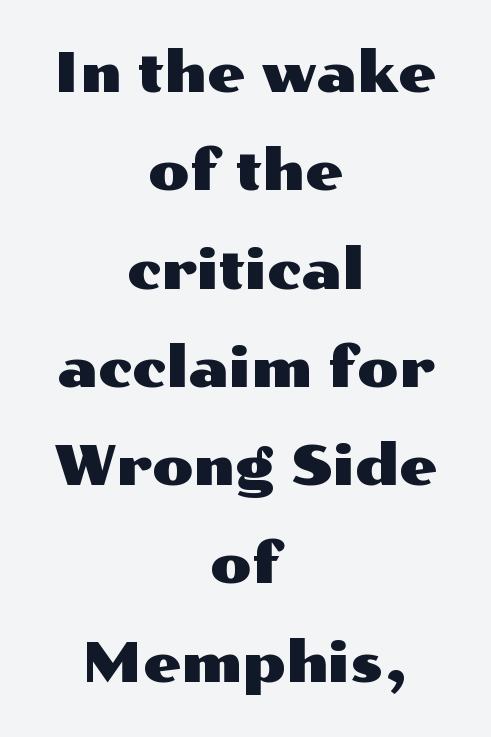
{"serif": "no", "italic": "no", "width": "wide", "stroke_contrast": "medium", "x_height": "medium", "monospaced": "no", "underline": "no", "align": "center", "line_spacing_ratio": 1.82, "letter_spacing": "normal", "letter_spacing_em": 0.0, "glyph_px": 54}
